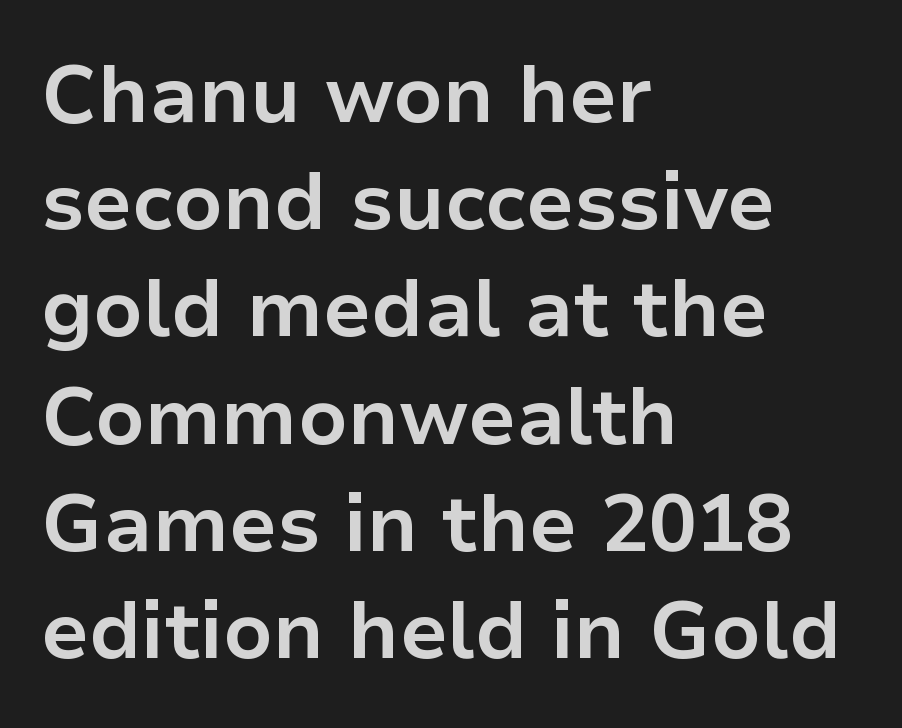
Q: Is the text bold? A: Yes.
Q: Is the text italic (slanted)? A: No, it is upright.
Q: Is the typeface a serif or a sans-serif typeface? A: Sans-serif.
Q: Is the text underlined? A: No.
Q: How is the paragraph aligned? A: Left-aligned.
Q: Is the spacing between letters normal or unusually wide? A: Normal.
Q: Is the spacing between lines tight, normal or loose? A: Normal.
Q: Width (condensed, normal, or wide)? A: Normal.
Q: Stroke contrast? A: Low.
Q: x-height? A: Medium.
Q: Monospaced? A: No.
